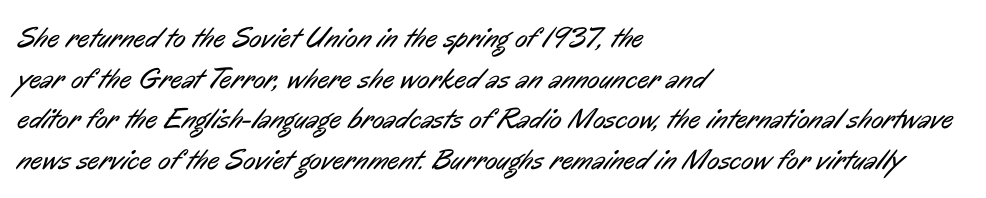
Q: Is the text bold? A: No.
Q: Is the typeface a serif or a sans-serif typeface? A: Sans-serif.
Q: Is the text underlined? A: No.
Q: How is the paragraph aligned? A: Left-aligned.
Q: Is the spacing between letters normal or unusually wide? A: Normal.
Q: Is the spacing between lines tight, normal or loose? A: Normal.
Q: Width (condensed, normal, or wide)? A: Condensed.
Q: Stroke contrast? A: Low.
Q: x-height? A: Medium.
Q: Monospaced? A: No.
